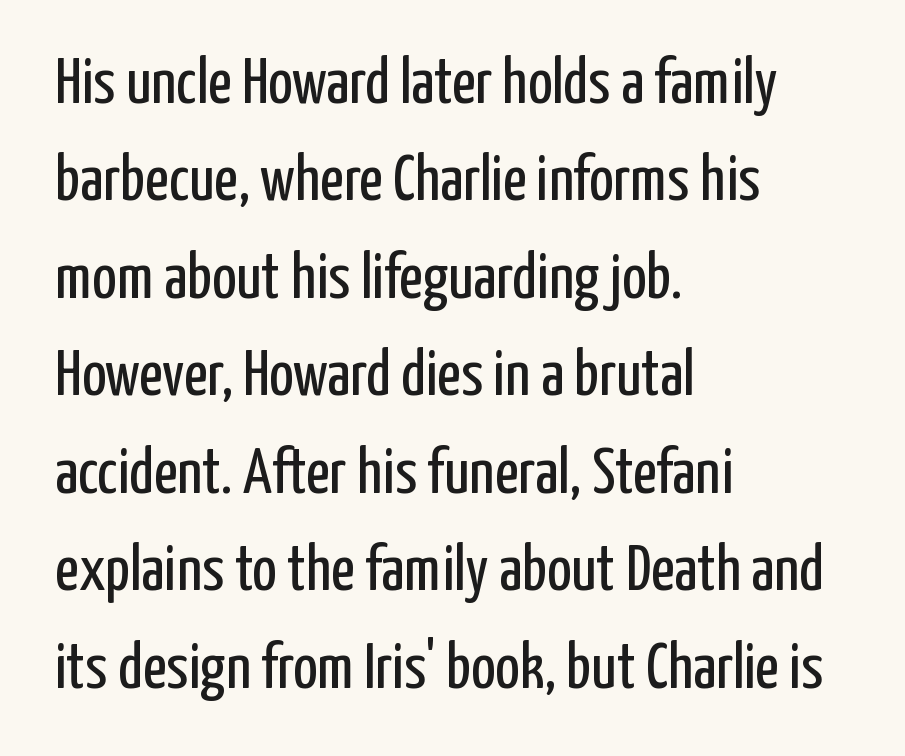
{"serif": "no", "italic": "no", "bold": "no", "weight": "regular", "width": "condensed", "stroke_contrast": "low", "x_height": "medium", "monospaced": "no", "underline": "no", "align": "left", "line_spacing": "normal", "line_spacing_ratio": 1.5, "letter_spacing": "normal", "letter_spacing_em": 0.0, "glyph_px": 65}
